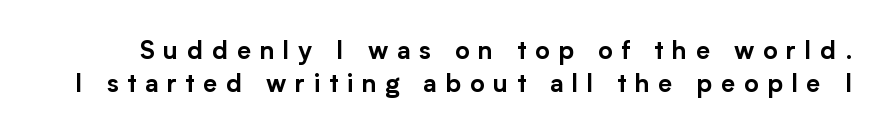
Q: Is the text italic (slanted)? A: No, it is upright.
Q: Is the text underlined? A: No.
Q: Is the spacing between letters normal or unusually wide? A: Unusually wide.
Q: Is the spacing between lines tight, normal or loose? A: Normal.
